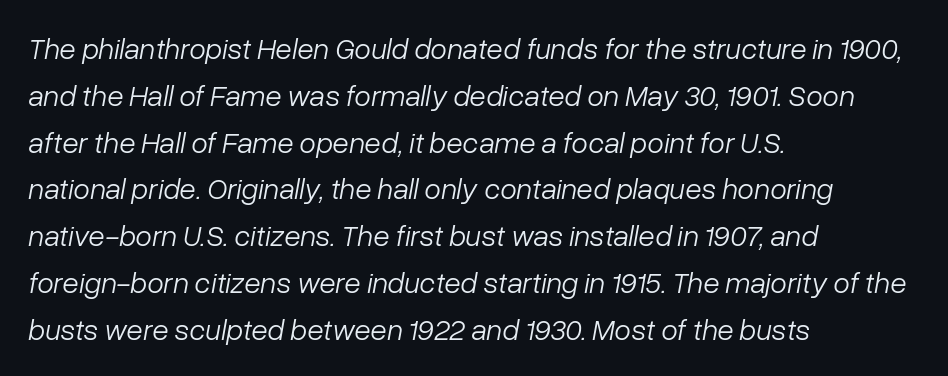
Q: Is the text bold? A: No.
Q: Is the text italic (slanted)? A: Yes, it leans right by about 10 degrees.
Q: Is the text underlined? A: No.
Q: How is the paragraph aligned? A: Left-aligned.
Q: Is the spacing between letters normal or unusually wide? A: Normal.
Q: Is the spacing between lines tight, normal or loose? A: Normal.
Q: Width (condensed, normal, or wide)? A: Normal.
Q: Stroke contrast? A: Low.
Q: x-height? A: Medium.
Q: Monospaced? A: No.
